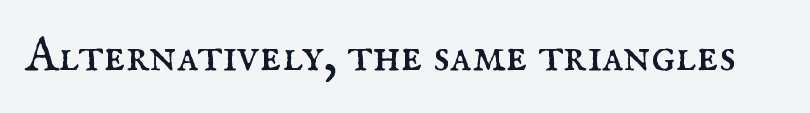
The letterforms sit shoulder to shoulder at normal distance. You could not count columns in this text — the font is proportionally spaced. Heft: none added — not bold. In terms of letterform style, serifs are clearly present.
